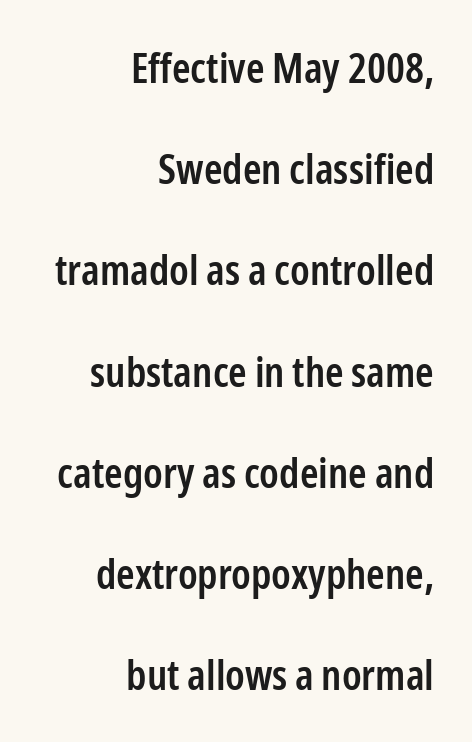
{"serif": "no", "italic": "no", "bold": "semi", "weight": "semibold", "width": "condensed", "stroke_contrast": "low", "x_height": "medium", "monospaced": "no", "underline": "no", "align": "right", "line_spacing": "loose", "line_spacing_ratio": 2.41, "letter_spacing": "normal", "letter_spacing_em": 0.0, "glyph_px": 42}
